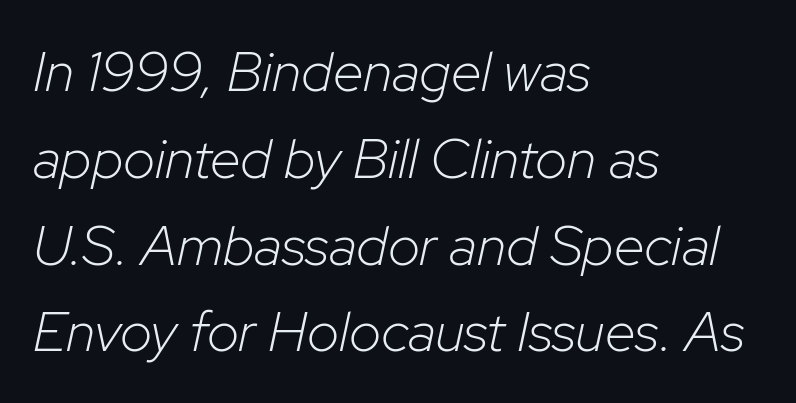
Q: Is the text bold? A: No.
Q: Is the text italic (slanted)? A: Yes, it leans right by about 12 degrees.
Q: Is the text underlined? A: No.
Q: How is the paragraph aligned? A: Left-aligned.
Q: Is the spacing between letters normal or unusually wide? A: Normal.
Q: Is the spacing between lines tight, normal or loose? A: Normal.
Q: Width (condensed, normal, or wide)? A: Normal.
Q: Stroke contrast? A: Low.
Q: x-height? A: Medium.
Q: Monospaced? A: No.
